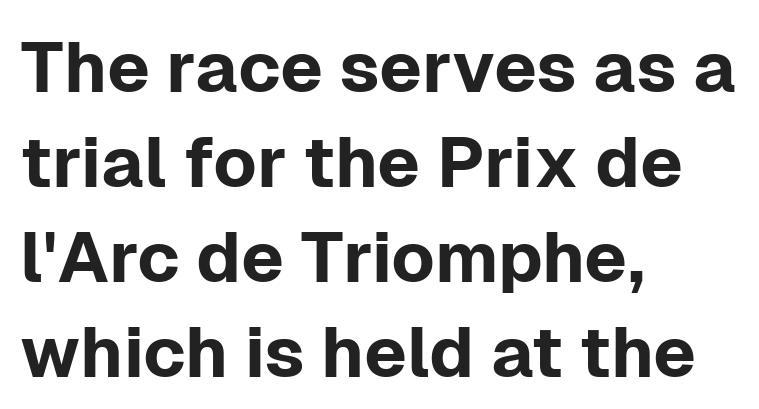
Q: Is the text italic (slanted)? A: No, it is upright.
Q: Is the typeface a serif or a sans-serif typeface? A: Sans-serif.
Q: Is the text underlined? A: No.
Q: How is the paragraph aligned? A: Left-aligned.
Q: Is the spacing between letters normal or unusually wide? A: Normal.
Q: Is the spacing between lines tight, normal or loose? A: Normal.
Q: Width (condensed, normal, or wide)? A: Normal.
Q: Stroke contrast? A: Low.
Q: x-height? A: Medium.
Q: Monospaced? A: No.
